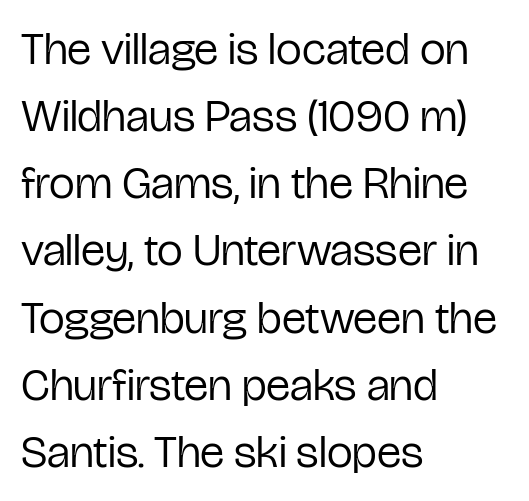
Q: Is the text bold? A: No.
Q: Is the text italic (slanted)? A: No, it is upright.
Q: Is the typeface a serif or a sans-serif typeface? A: Sans-serif.
Q: Is the text underlined? A: No.
Q: How is the paragraph aligned? A: Left-aligned.
Q: Is the spacing between letters normal or unusually wide? A: Normal.
Q: Is the spacing between lines tight, normal or loose? A: Normal.
Q: Width (condensed, normal, or wide)? A: Condensed.
Q: Stroke contrast? A: Low.
Q: x-height? A: Medium.
Q: Monospaced? A: No.
